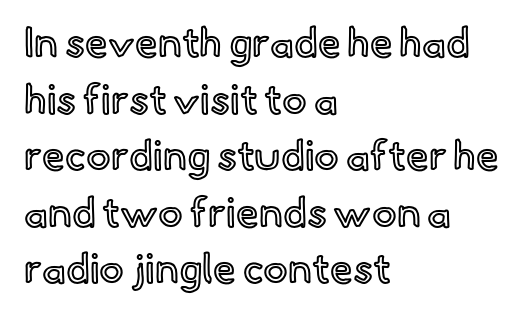
Q: Is the text italic (slanted)? A: No, it is upright.
Q: Is the text underlined? A: No.
Q: How is the paragraph aligned? A: Left-aligned.
Q: Is the spacing between letters normal or unusually wide? A: Normal.
Q: Is the spacing between lines tight, normal or loose? A: Normal.
Q: Width (condensed, normal, or wide)? A: Normal.
Q: x-height? A: Small.
Q: Monospaced? A: No.
